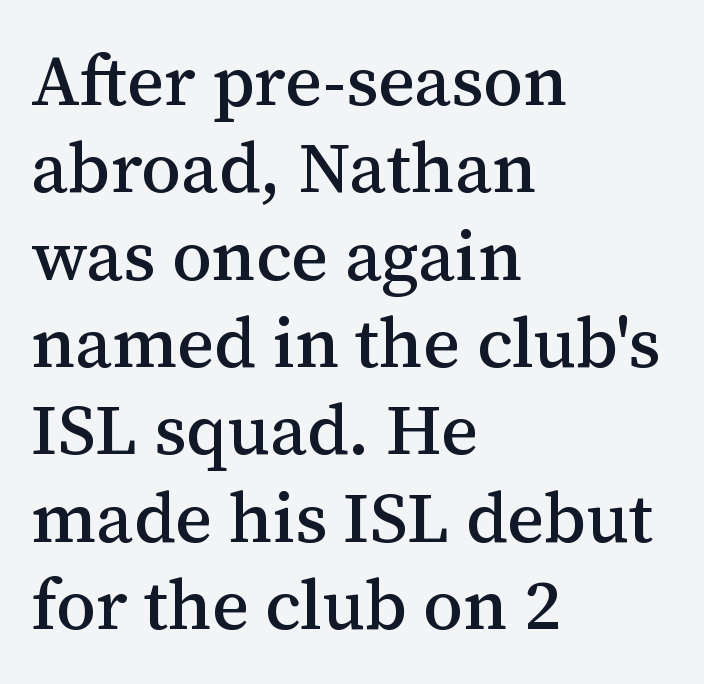
The image shows 71 px serif type, upright; set left-aligned, line spacing 1.23x, normal letter spacing, not underlined; medium stroke contrast and a medium x-height.
